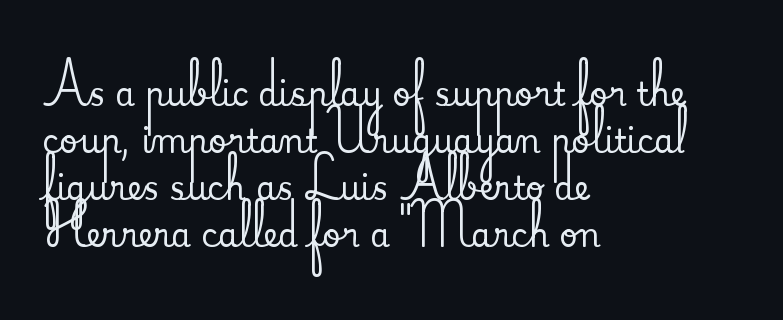
Rendered with straight, roman letterforms. Standard letterfit; no display-style spreading of the glyphs. The glyphs in this specimen are seriffed. These lines sit exactly where default settings would place them. Letters rest on an invisible, unmarked baseline. The text block is weighted toward the left margin, trailing off unevenly rightward.
